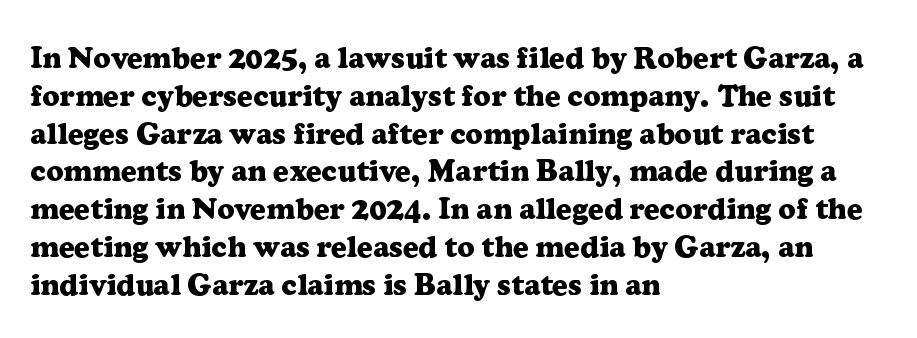
Observe the serifs anchoring each vertical stroke in this sample. Regarding leading, the lines here are spaced in the standard way. Teacher's note: observe the even left margin — that is flush-left alignment. Caption: standard tracking, unaltered. Quick note: not italic, upright. Descenders are the only things crossing below the line.
